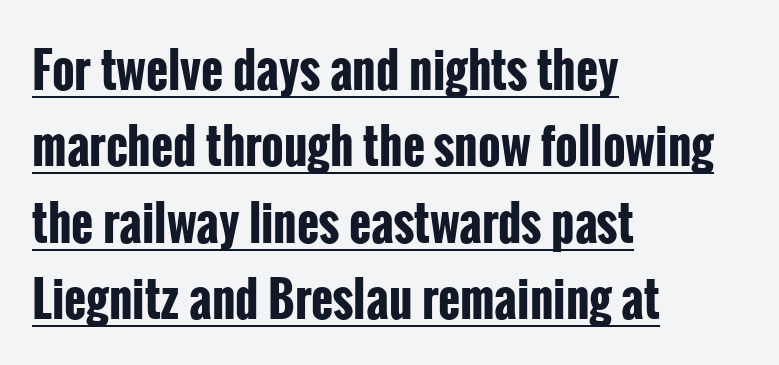
Q: Is the text bold? A: Yes.
Q: Is the text italic (slanted)? A: No, it is upright.
Q: Is the typeface a serif or a sans-serif typeface? A: Sans-serif.
Q: Is the text underlined? A: Yes.
Q: How is the paragraph aligned? A: Left-aligned.
Q: Is the spacing between letters normal or unusually wide? A: Normal.
Q: Is the spacing between lines tight, normal or loose? A: Normal.
Q: Width (condensed, normal, or wide)? A: Condensed.
Q: Stroke contrast? A: Low.
Q: x-height? A: Medium.
Q: Monospaced? A: No.
